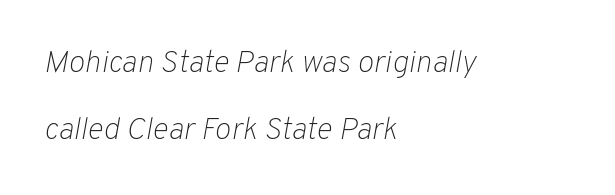
The image shows 31 px light type, italic (leaning right); set left-aligned, loose line spacing (2.15x), normal letter spacing, not underlined; low stroke contrast and a medium x-height.
